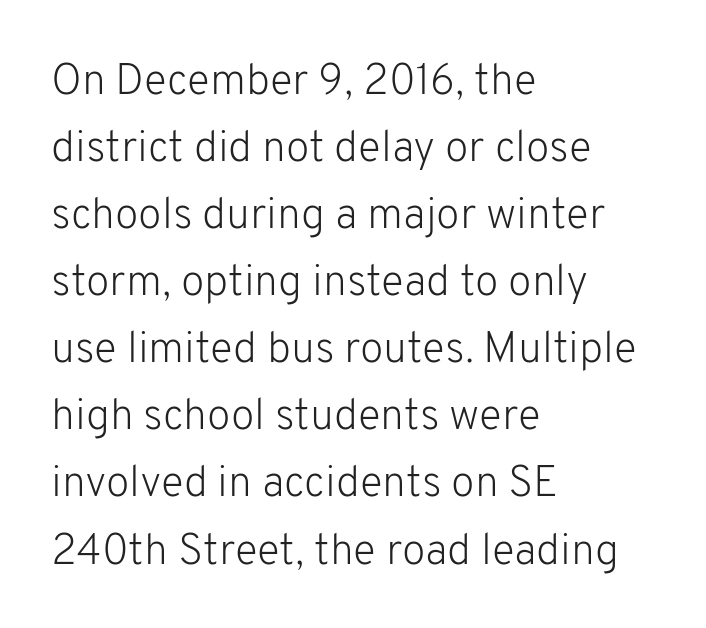
The image shows 43 px light sans-serif type, upright; set left-aligned, normal line spacing (1.56x), normal letter spacing, not underlined; low stroke contrast and a medium x-height.
